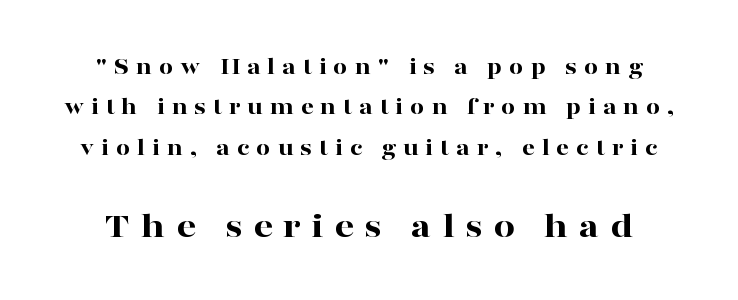
{"serif": "yes", "italic": "no", "bold": "yes", "weight": "bold", "width": "wide", "stroke_contrast": "high", "x_height": "medium", "monospaced": "no", "underline": "no", "line_spacing": "normal", "line_spacing_ratio": 1.62, "letter_spacing": "wide", "letter_spacing_em": 0.28, "larger_block": "second", "size_ratio": 1.52, "glyph_px": 38}
